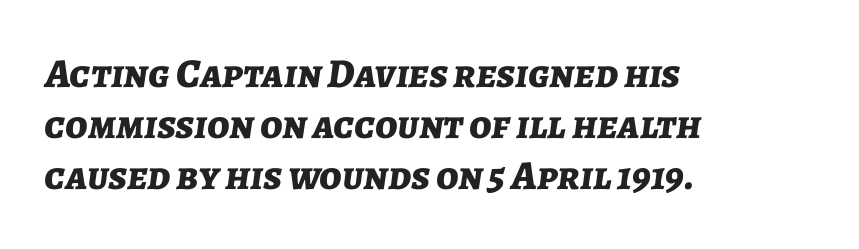
Q: Is the text bold? A: Yes.
Q: Is the text italic (slanted)? A: Yes, it leans right by about 7 degrees.
Q: Is the text underlined? A: No.
Q: How is the paragraph aligned? A: Left-aligned.
Q: Is the spacing between letters normal or unusually wide? A: Normal.
Q: Width (condensed, normal, or wide)? A: Normal.
Q: Stroke contrast? A: Low.
Q: x-height? A: Medium.
Q: Monospaced? A: No.
